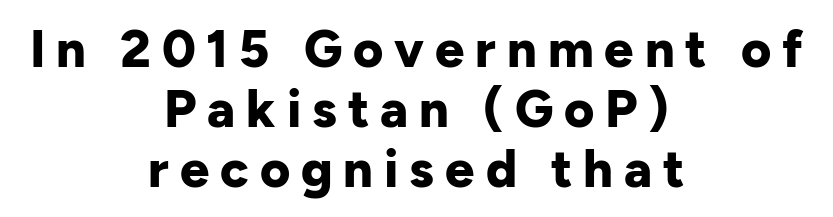
Each letter's strokes conclude bluntly, with no projecting serifs. This sample trades vertical openness for compactness between lines. Ascenders rise straight up at ninety degrees. The face used here has the dense, thick strokes of a bold.
